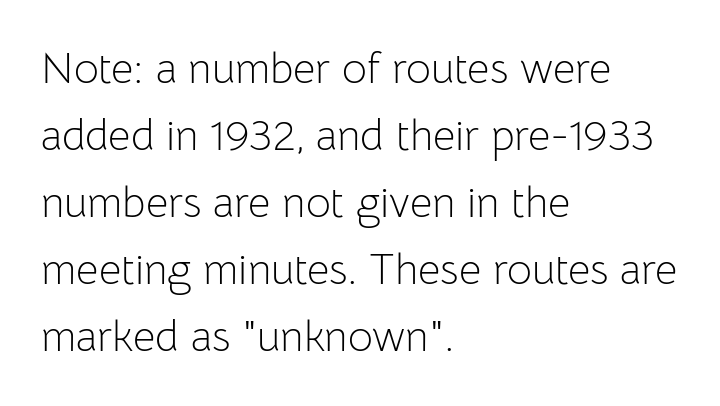
{"serif": "no", "italic": "no", "bold": "no", "weight": "light", "width": "normal", "stroke_contrast": "low", "x_height": "medium", "monospaced": "no", "underline": "no", "align": "left", "line_spacing": "normal", "line_spacing_ratio": 1.56, "letter_spacing": "normal", "letter_spacing_em": 0.0, "glyph_px": 43}
